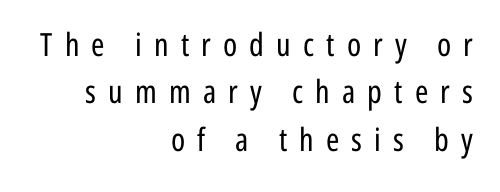
The image shows 32 px regular-weight, condensed sans-serif type, upright; set right-aligned, normal line spacing (1.48x), unusually wide letter spacing (+0.38 em), not underlined; low stroke contrast and a medium x-height.
